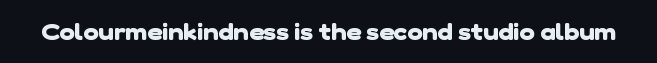
The image shows 23 px bold type; set normal letter spacing, not underlined.
